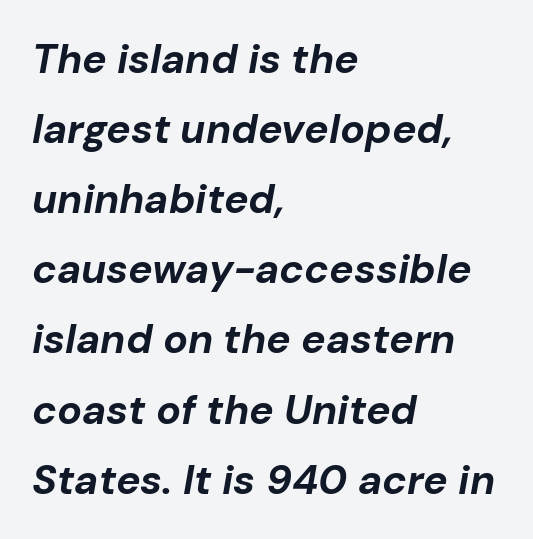
The image shows 41 px bold type, italic (leaning right); set left-aligned, line spacing 1.71x, normal letter spacing, not underlined; low stroke contrast and a medium x-height.
